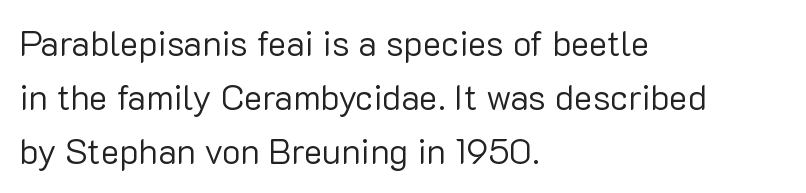
The image shows 35 px regular-weight sans-serif type, upright; set left-aligned, normal line spacing (1.55x), normal letter spacing, not underlined; low stroke contrast and a medium x-height.
